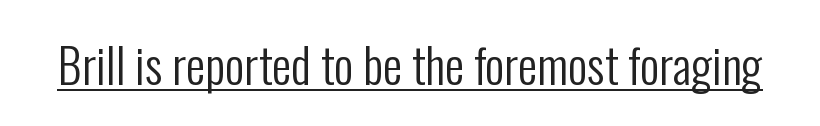
Q: Is the text bold? A: No.
Q: Is the text italic (slanted)? A: No, it is upright.
Q: Is the typeface a serif or a sans-serif typeface? A: Sans-serif.
Q: Is the text underlined? A: Yes.
Q: Is the spacing between letters normal or unusually wide? A: Normal.
Q: Width (condensed, normal, or wide)? A: Condensed.
Q: Stroke contrast? A: Low.
Q: x-height? A: Medium.
Q: Monospaced? A: No.
